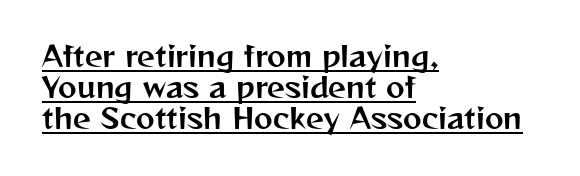
Q: Is the text italic (slanted)? A: No, it is upright.
Q: Is the typeface a serif or a sans-serif typeface? A: Sans-serif.
Q: Is the text underlined? A: Yes.
Q: How is the paragraph aligned? A: Left-aligned.
Q: Is the spacing between letters normal or unusually wide? A: Normal.
Q: Is the spacing between lines tight, normal or loose? A: Tight.
Q: Width (condensed, normal, or wide)? A: Normal.
Q: Stroke contrast? A: Medium.
Q: x-height? A: Medium.
Q: Monospaced? A: No.
